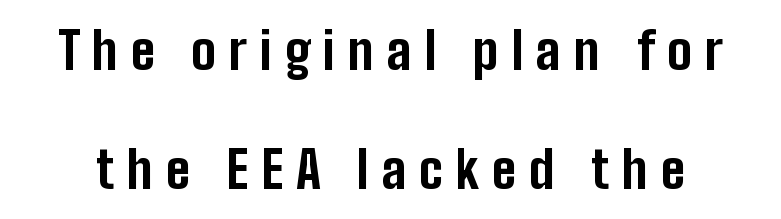
The tracking reads as deliberately expanded to a designer's eye. The lettering holds an erect, upright posture throughout. A bare baseline throughout the passage. Heavy-handed strokes throughout: this text is bold.
